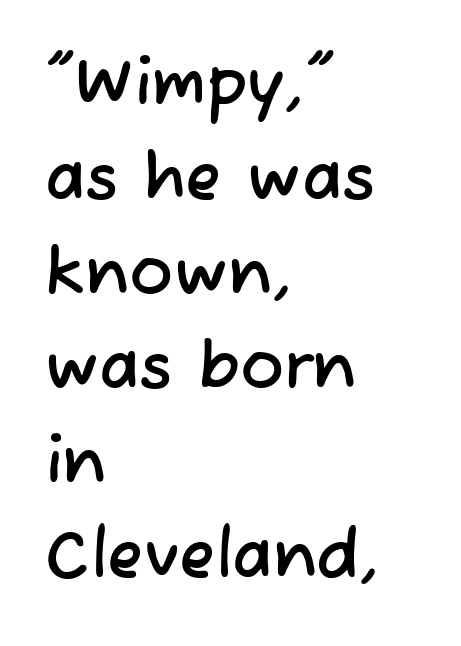
The image shows 66 px sans-serif type; set left-aligned, normal line spacing (1.43x), normal letter spacing, not underlined; low stroke contrast and a medium x-height.
